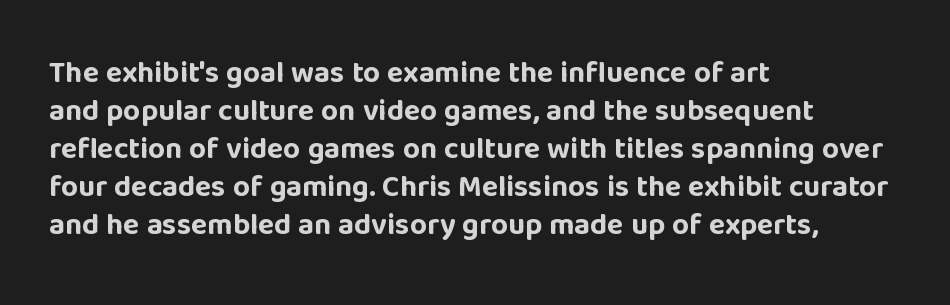
Q: Is the text bold? A: Yes.
Q: Is the text italic (slanted)? A: No, it is upright.
Q: Is the typeface a serif or a sans-serif typeface? A: Sans-serif.
Q: Is the text underlined? A: No.
Q: How is the paragraph aligned? A: Left-aligned.
Q: Is the spacing between letters normal or unusually wide? A: Normal.
Q: Is the spacing between lines tight, normal or loose? A: Normal.
Q: Width (condensed, normal, or wide)? A: Normal.
Q: Stroke contrast? A: Low.
Q: x-height? A: Large.
Q: Monospaced? A: No.
